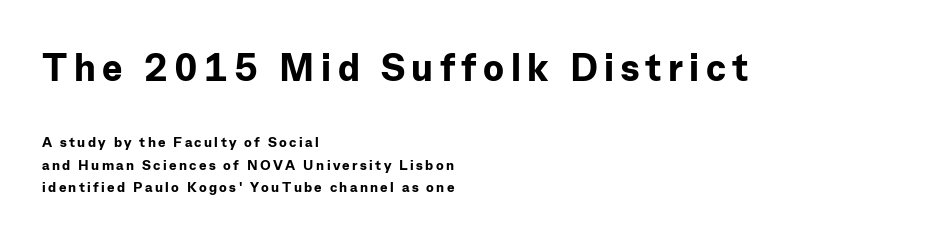
Teacher's note: observe the even left margin — that is flush-left alignment. Italic? Not at all — the glyphs are vertical. Heavy, bold letterforms. The block sitting higher on the canvas is the one with enlarged characters. If you measured baseline to baseline, you'd find a middling distance. Each letter keeps its own natural width here, so spacing adapts to shape.
